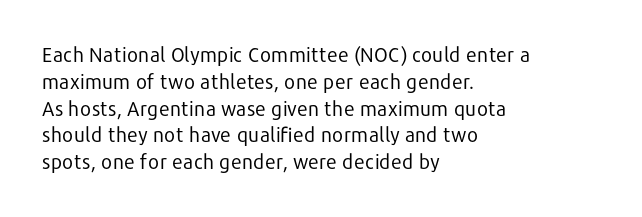
Unlike italic type, these characters show no tilt at all. Honestly, there is no underline to notice here at all. The ragged edge is on the right, which tells us the setting is flush left. Tracking here is standard; glyphs follow each other at the usual distance.
